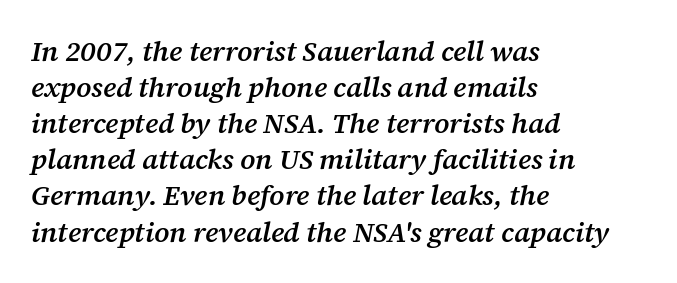
This rendering features lettering with no underline. Weight: semibold (demi). The rendering shows small feet on the letterforms — a serif design. Inter-character spacing is left at the font's built-in metrics. Tall strokes in this sample are angled rather than plumb. Baseline-to-baseline distance is the conventional proportion of letter height.
